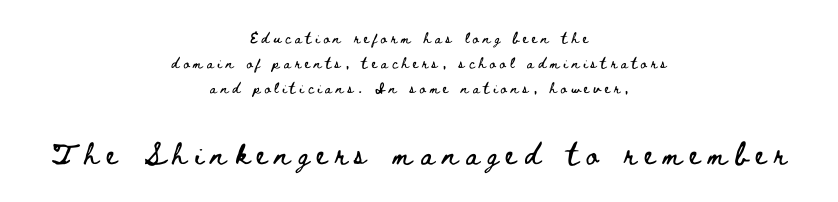
The image shows 28 px wide type; set centered, line spacing 1.79x, unusually wide letter spacing (+0.29 em), not underlined; the second (bottom) block is 2.0x larger; low stroke contrast and a small x-height.
